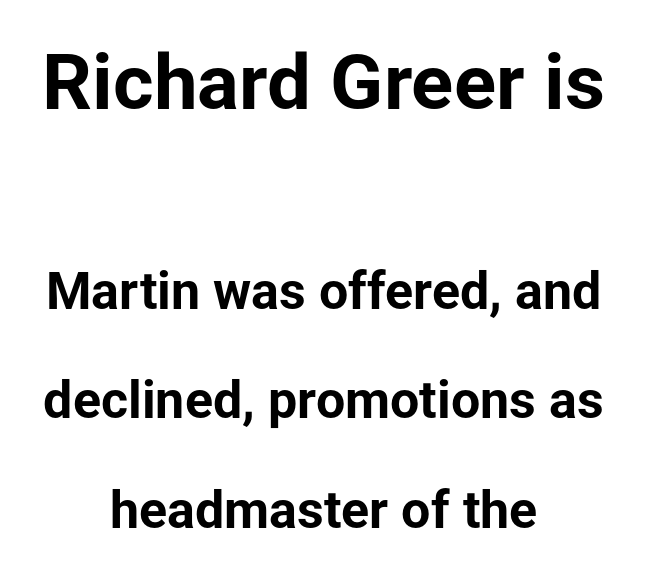
The font is running at its bold setting. Look at the glyph heights: the upper group is clearly the bigger setting. A roman cut, with each character standing at attention. Spacing verdict: proportional, widths tailored to each character.
